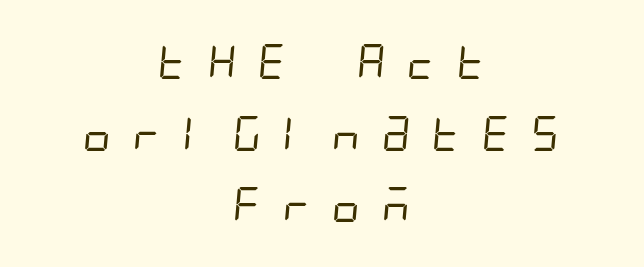
The image shows 35 px regular-weight, condensed sans-serif type; set centered, loose line spacing (2.05x), unusually wide letter spacing (+0.48 em), not underlined; low stroke contrast and a large x-height.
